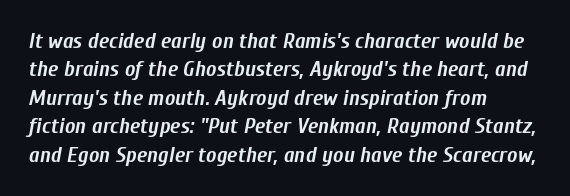
No word sits above an underline. Thick stems and heavy bowls — unmistakably bold. The text carries the slant typical of an italic or oblique font. All the whitespace from short lines collects on the right. The type is set solid horizontally, with unmodified tracking.
